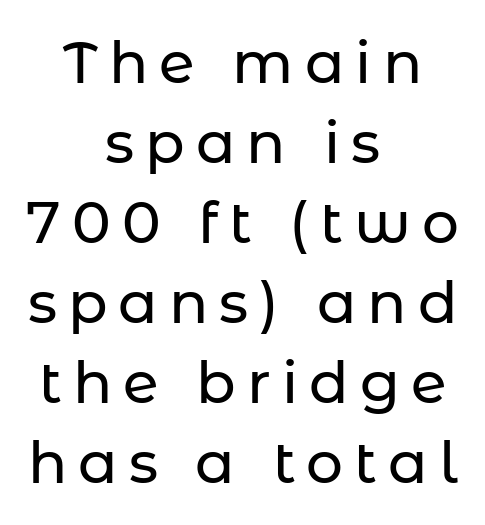
The image shows 58 px sans-serif type, upright; set centered, normal line spacing (1.38x), not underlined; low stroke contrast and a medium x-height.
